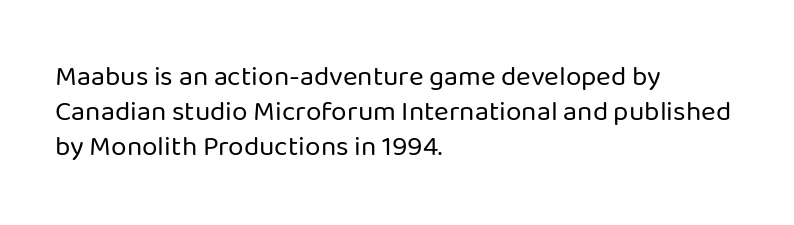
The image shows 28 px regular-weight sans-serif type, upright; set left-aligned, normal line spacing (1.25x), normal letter spacing, not underlined; low stroke contrast and a medium x-height.
